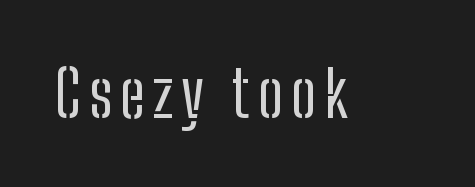
The image shows 64 px regular-weight, condensed sans-serif type, upright; set not underlined; low stroke contrast and a medium x-height.
